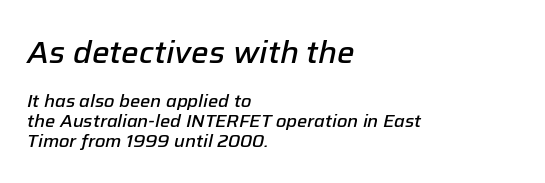
Q: Is the text bold? A: Semi-bold.
Q: Is the text italic (slanted)? A: Yes, it leans right by about 12 degrees.
Q: Is the text underlined? A: No.
Q: How is the paragraph aligned? A: Left-aligned.
Q: Is the spacing between letters normal or unusually wide? A: Normal.
Q: Is the spacing between lines tight, normal or loose? A: Tight.
Q: Which block of text is set in a larger size, the first (top) or the second (bottom)? A: The first (top) one.
Q: Width (condensed, normal, or wide)? A: Normal.
Q: Stroke contrast? A: Low.
Q: x-height? A: Medium.
Q: Monospaced? A: No.
